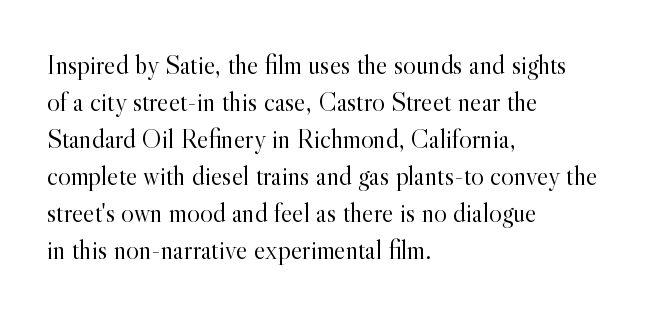
Q: Is the text bold? A: No.
Q: Is the text italic (slanted)? A: No, it is upright.
Q: Is the text underlined? A: No.
Q: How is the paragraph aligned? A: Left-aligned.
Q: Is the spacing between letters normal or unusually wide? A: Normal.
Q: Is the spacing between lines tight, normal or loose? A: Normal.
